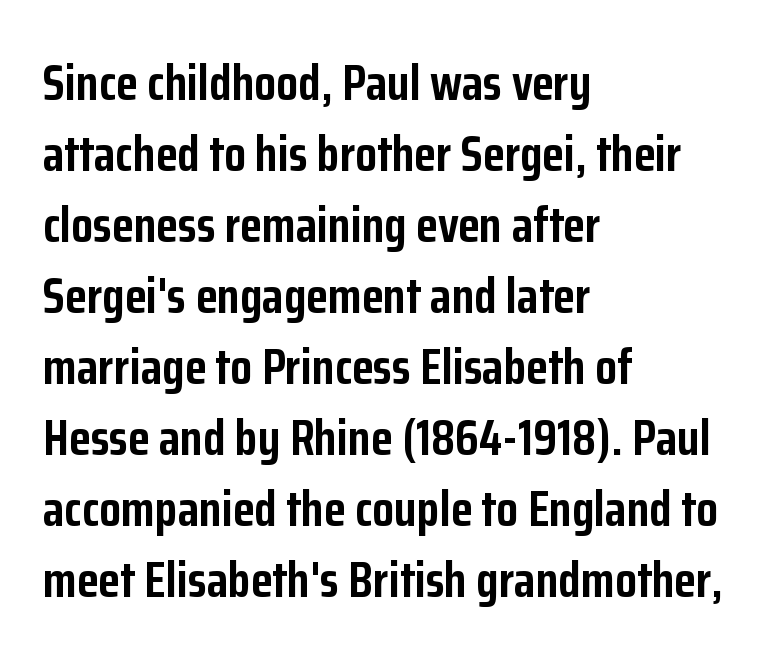
{"serif": "no", "italic": "no", "bold": "yes", "weight": "semibold", "width": "condensed", "stroke_contrast": "low", "x_height": "medium", "monospaced": "no", "underline": "no", "align": "left", "line_spacing": "normal", "line_spacing_ratio": 1.42, "letter_spacing": "normal", "letter_spacing_em": 0.0, "glyph_px": 50}
